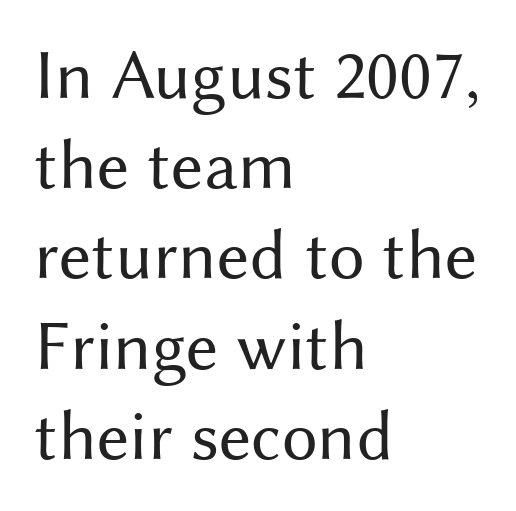
This block has exactly the height ordinary leading produces. The gaps between neighbouring characters are ordinary and unremarkable. Any mark beneath the type? The region is blank. Is the block centered? No — it sits flush against the left margin. Vertical strokes here are truly vertical. This is sans-serif lettering, the kind often seen on screens and signage.
